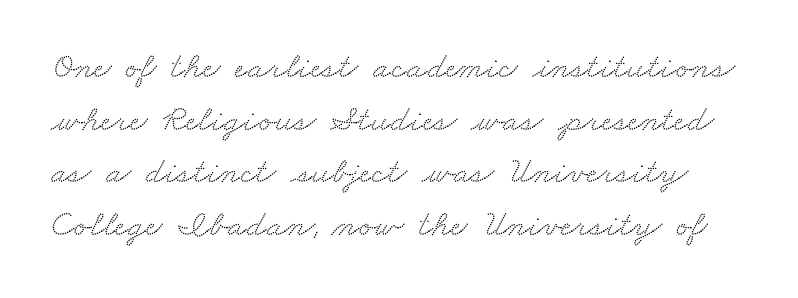
Q: Is the typeface a serif or a sans-serif typeface? A: Serif.
Q: Is the text underlined? A: No.
Q: Is the spacing between letters normal or unusually wide? A: Normal.
Q: Is the spacing between lines tight, normal or loose? A: Normal.
Q: Width (condensed, normal, or wide)? A: Wide.
Q: Stroke contrast? A: Medium.
Q: x-height? A: Small.
Q: Monospaced? A: No.
